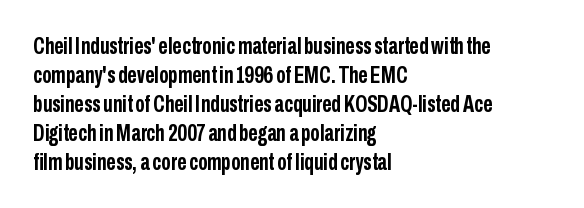
{"italic": "no", "bold": "yes", "underline": "no", "align": "left", "line_spacing": "normal", "line_spacing_ratio": 1.26, "letter_spacing": "normal", "letter_spacing_em": 0.0, "glyph_px": 23}
